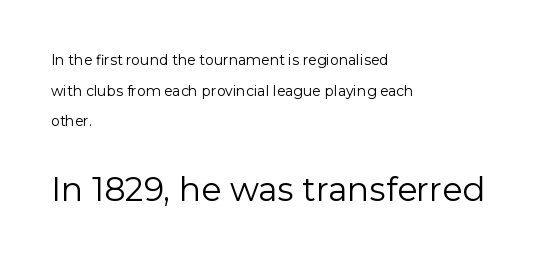
{"serif": "no", "italic": "no", "bold": "no", "weight": "regular", "width": "normal", "stroke_contrast": "low", "x_height": "medium", "monospaced": "no", "underline": "no", "align": "left", "line_spacing": "loose", "line_spacing_ratio": 2.18, "letter_spacing": "normal", "letter_spacing_em": 0.0, "larger_block": "second", "size_ratio": 2.36, "glyph_px": 33}
